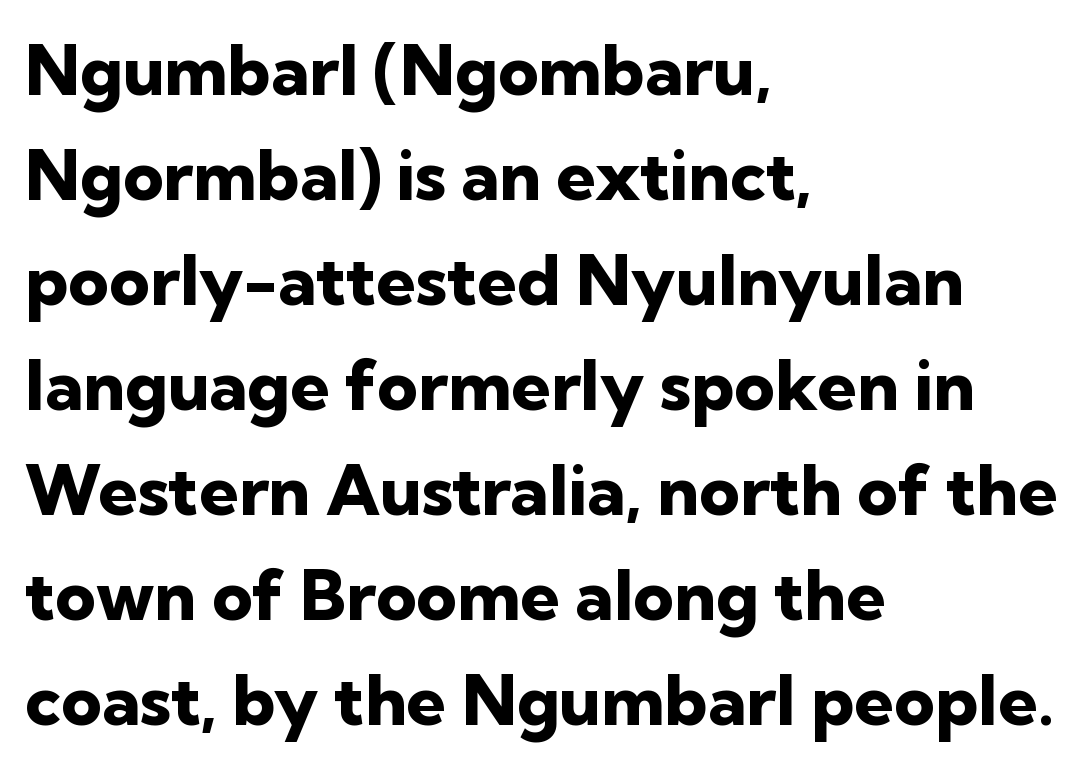
Q: Is the text bold? A: Yes.
Q: Is the text italic (slanted)? A: No, it is upright.
Q: Is the typeface a serif or a sans-serif typeface? A: Sans-serif.
Q: Is the text underlined? A: No.
Q: How is the paragraph aligned? A: Left-aligned.
Q: Is the spacing between letters normal or unusually wide? A: Normal.
Q: Is the spacing between lines tight, normal or loose? A: Normal.
Q: Width (condensed, normal, or wide)? A: Normal.
Q: Stroke contrast? A: Low.
Q: x-height? A: Medium.
Q: Monospaced? A: No.
